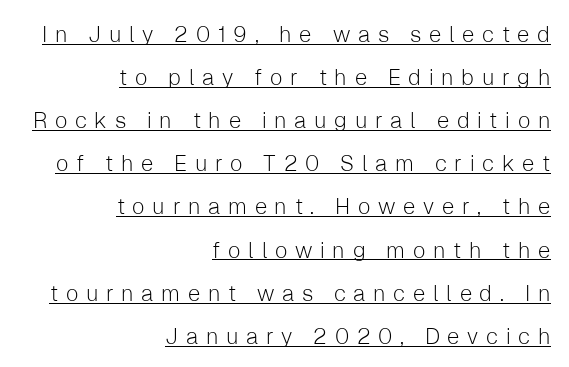
The image shows 22 px text type, upright; set right-aligned, loose line spacing (1.96x), unusually wide letter spacing (+0.35 em), underlined.
